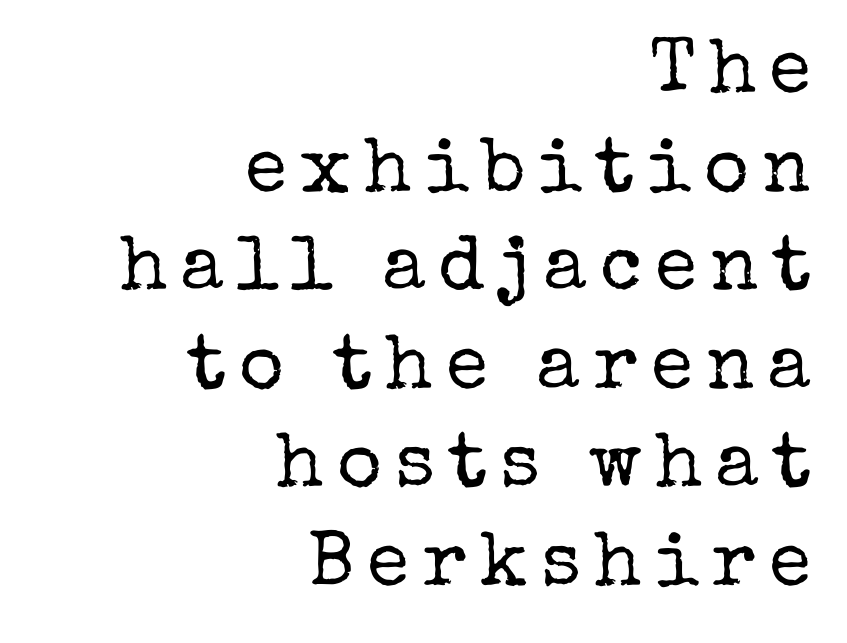
This sample uses an upright cut, with every glyph sitting square on the baseline. Each letter keeps its own natural width here, so spacing adapts to shape. Descenders are the only things crossing below the line. The lines are quadded right. Weight: regular or lighter. The leading is moderate, giving the passage an even texture.
